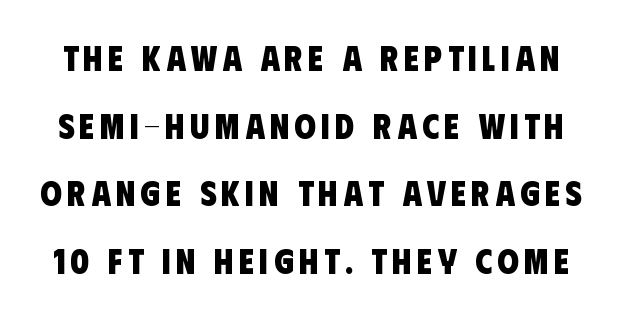
These lines stand farther apart than default settings would place them. Honestly, there is no underline to notice here at all. Are there feet on the stems? There aren't — it's a sans. Does the weight exceed regular? Yes, all the way to bold. This sample has the flowing, uneven cadence of proportional lettering.
